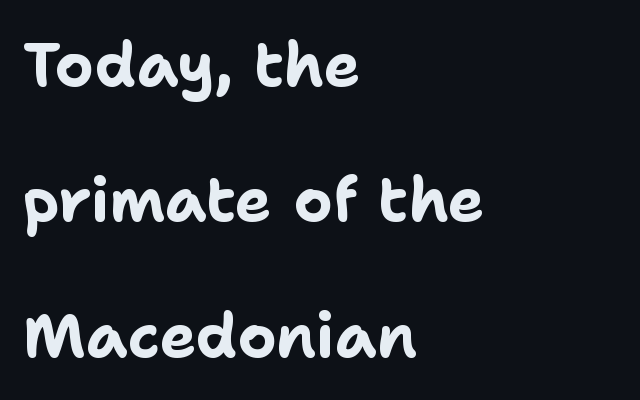
Q: Is the text bold? A: Yes.
Q: Is the text italic (slanted)? A: No, it is upright.
Q: Is the typeface a serif or a sans-serif typeface? A: Sans-serif.
Q: Is the text underlined? A: No.
Q: How is the paragraph aligned? A: Left-aligned.
Q: Is the spacing between letters normal or unusually wide? A: Normal.
Q: Is the spacing between lines tight, normal or loose? A: Loose.
Q: Width (condensed, normal, or wide)? A: Normal.
Q: Stroke contrast? A: Low.
Q: x-height? A: Medium.
Q: Monospaced? A: No.
